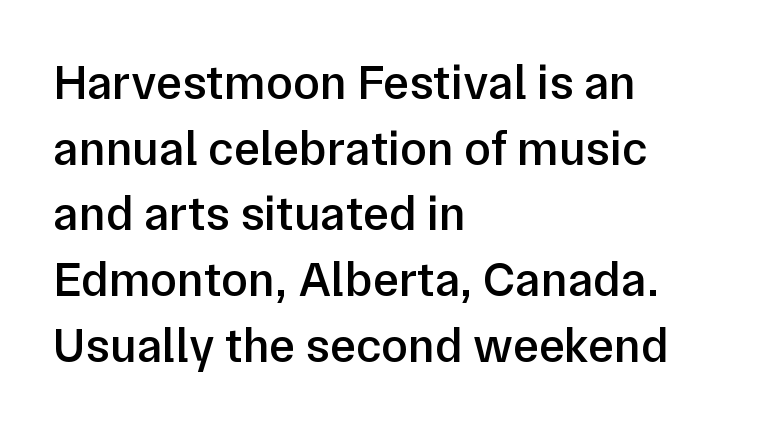
The image shows 49 px semibold sans-serif type, upright; set left-aligned, normal line spacing (1.34x), normal letter spacing, not underlined; low stroke contrast and a medium x-height.
